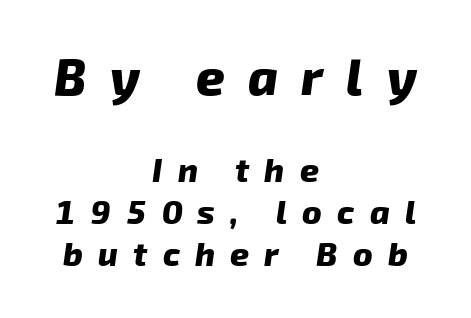
The image shows 50 px heavy sans-serif type; set centered, normal line spacing (1.28x), unusually wide letter spacing (+0.46 em), not underlined; the first (top) block is 1.52x larger; low stroke contrast and a medium x-height.
